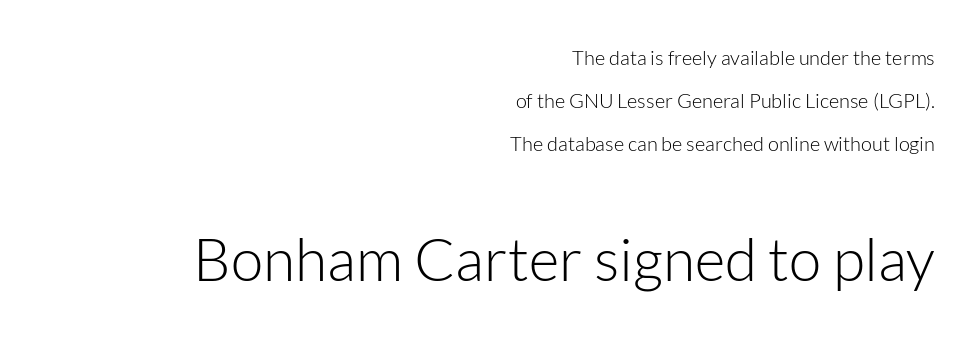
{"serif": "no", "italic": "no", "bold": "no", "weight": "light", "width": "normal", "stroke_contrast": "low", "x_height": "medium", "monospaced": "no", "underline": "no", "align": "right", "line_spacing": "loose", "line_spacing_ratio": 2.16, "letter_spacing": "normal", "letter_spacing_em": 0.0, "larger_block": "second", "size_ratio": 2.95, "glyph_px": 59}
